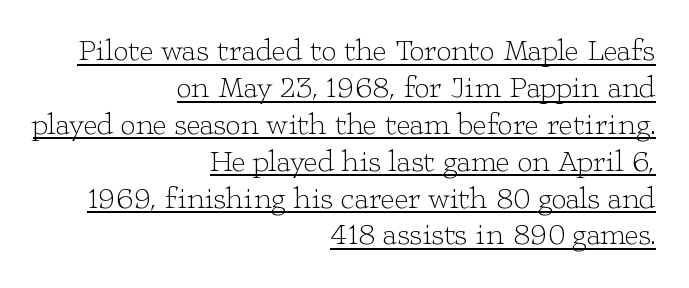
Q: Is the text bold? A: No.
Q: Is the text italic (slanted)? A: No, it is upright.
Q: Is the typeface a serif or a sans-serif typeface? A: Serif.
Q: Is the text underlined? A: Yes.
Q: How is the paragraph aligned? A: Right-aligned.
Q: Is the spacing between letters normal or unusually wide? A: Normal.
Q: Width (condensed, normal, or wide)? A: Wide.
Q: Stroke contrast? A: Low.
Q: x-height? A: Medium.
Q: Monospaced? A: No.
